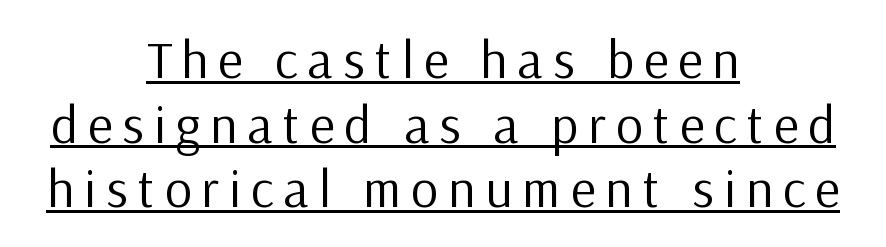
The image shows 53 px regular-weight sans-serif type, upright; set centered, line spacing 1.22x, underlined; low stroke contrast and a medium x-height.
